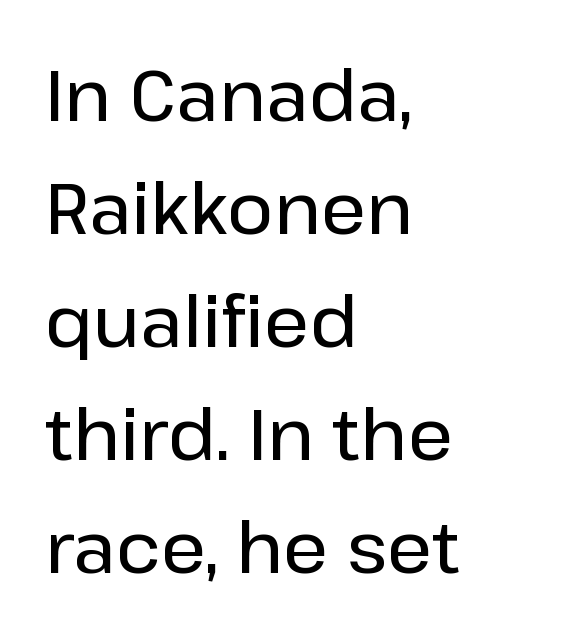
Q: Is the text italic (slanted)? A: No, it is upright.
Q: Is the typeface a serif or a sans-serif typeface? A: Sans-serif.
Q: Is the text underlined? A: No.
Q: How is the paragraph aligned? A: Left-aligned.
Q: Is the spacing between letters normal or unusually wide? A: Normal.
Q: Is the spacing between lines tight, normal or loose? A: Normal.
Q: Width (condensed, normal, or wide)? A: Normal.
Q: Stroke contrast? A: Low.
Q: x-height? A: Medium.
Q: Monospaced? A: No.
